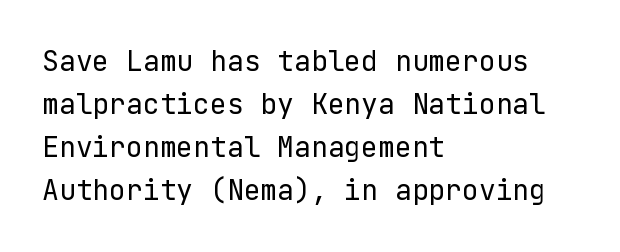
The vertical gap from one line to the next is medium. Posture: upright roman. The face used here is a sans, in the tradition of grotesques and geometrics. The space directly below the letters is spotless. Stems here are at most as thick as an everyday book face.
